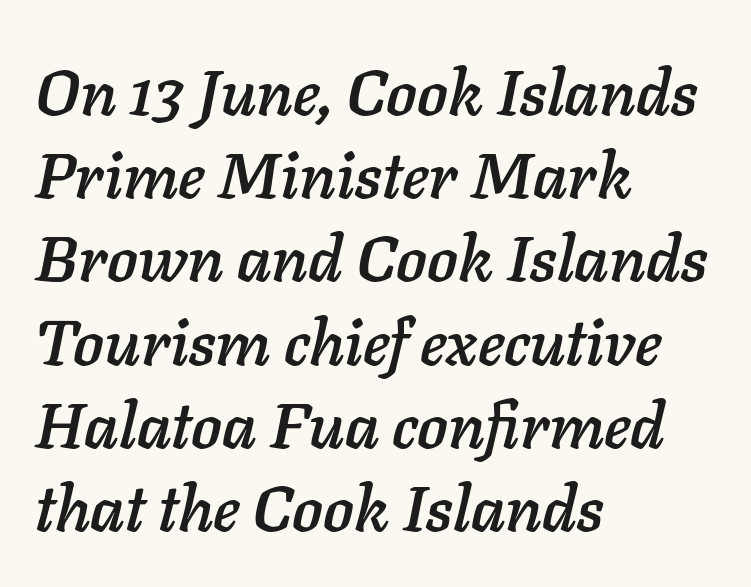
Decoration check: the copy has no underline. Between one letter and the next there's only the usual sliver of space. How would I describe the line gaps? Plain and ordinary. The typography opts for an oblique posture over an upright one.
